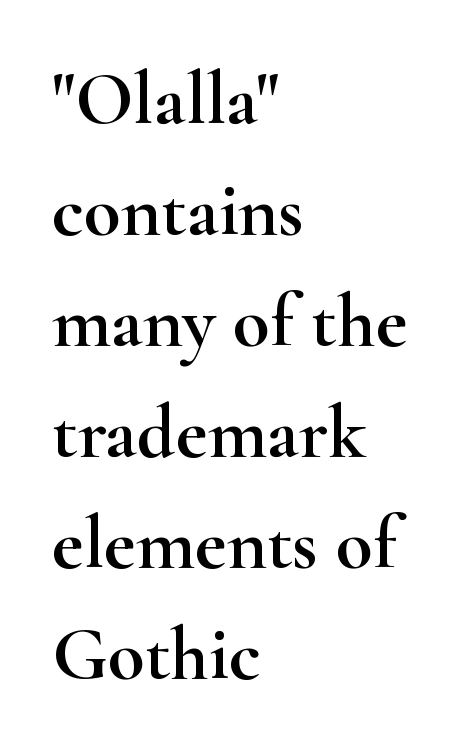
Character widths vary here, with narrow letters taking less room than wide ones. Line spacing here is normal. These lines are set flush left with a ragged right edge. The axis of the letterforms is exactly vertical. The type family on display is of the serif kind.
